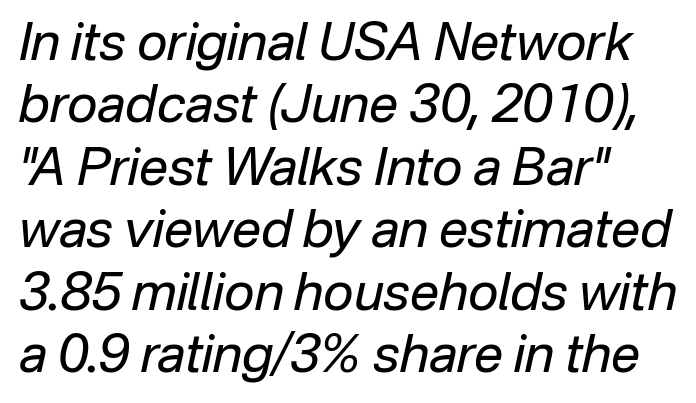
The letters advance in unequal steps, a hallmark of proportional type. Left-aligned paragraph, ragged on the right. Caption: face not bold, strokes unweighted. The area under the type is left untouched. The rendering keeps characters at their native spacing.
